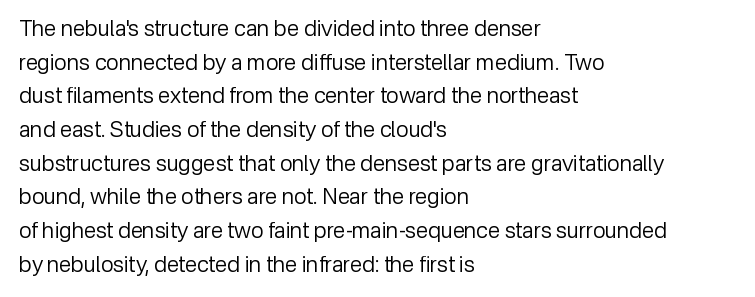
Unbolded letterforms with no extra heft. The letterforms sit shoulder to shoulder at normal distance. Line spacing here is normal. Glance below the letters and you will spot only blank space. Visually the block forms a straight wall on the left and a jagged coastline on the right.
